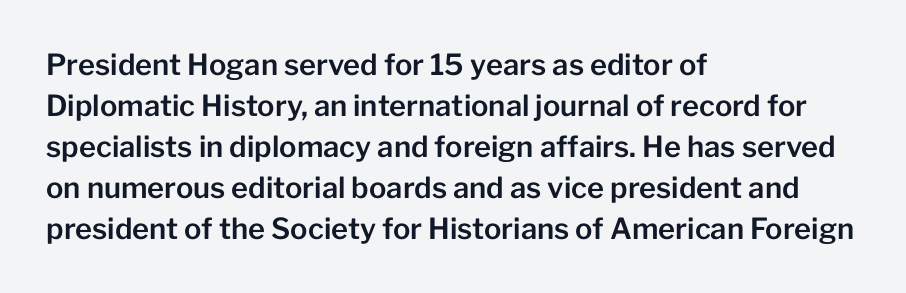
A bare baseline throughout the passage. The block of text has a typical density, with ordinary space between rows. Do the letters lean? They stand straight. The tracking reads as untouched default to a designer's eye.
